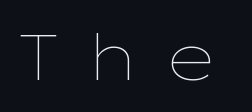
{"italic": "no", "bold": "no", "weight": "thin", "width": "wide", "stroke_contrast": "low", "x_height": "medium", "monospaced": "no", "underline": "no", "letter_spacing": "wide", "letter_spacing_em": 0.37, "glyph_px": 64}
